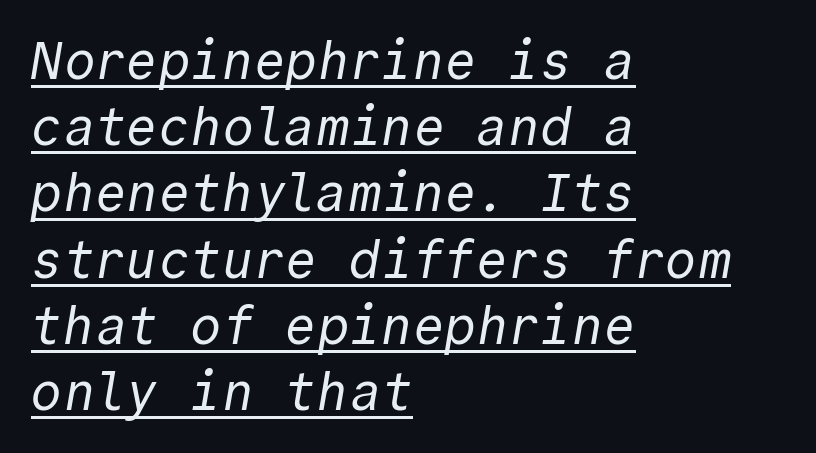
The image shows 53 px regular-weight sans-serif type, monospaced; set left-aligned, normal line spacing (1.25x), normal letter spacing, underlined; a medium x-height.
